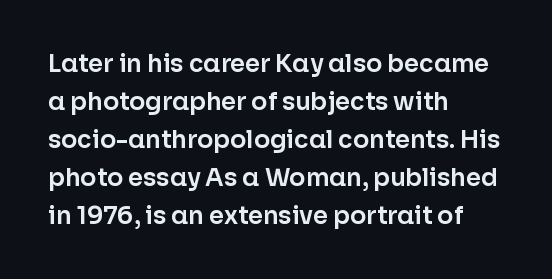
{"italic": "no", "underline": "no", "align": "left", "line_spacing": "normal", "line_spacing_ratio": 1.58, "letter_spacing": "normal", "letter_spacing_em": 0.0, "glyph_px": 24}
